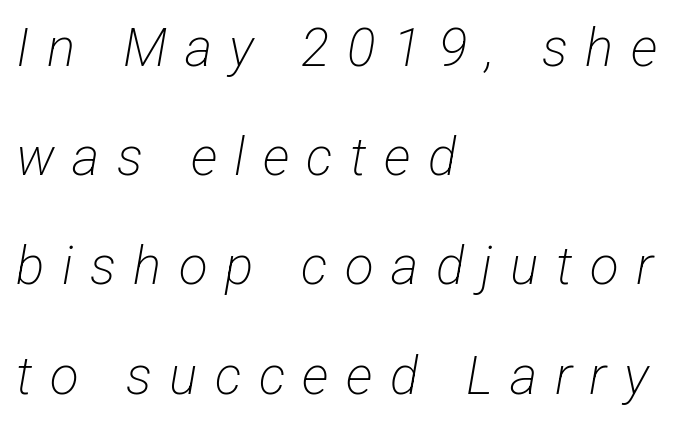
The image shows 53 px light, condensed sans-serif type; set left-aligned, loose line spacing (2.06x), unusually wide letter spacing (+0.33 em), not underlined; low stroke contrast and a medium x-height.
